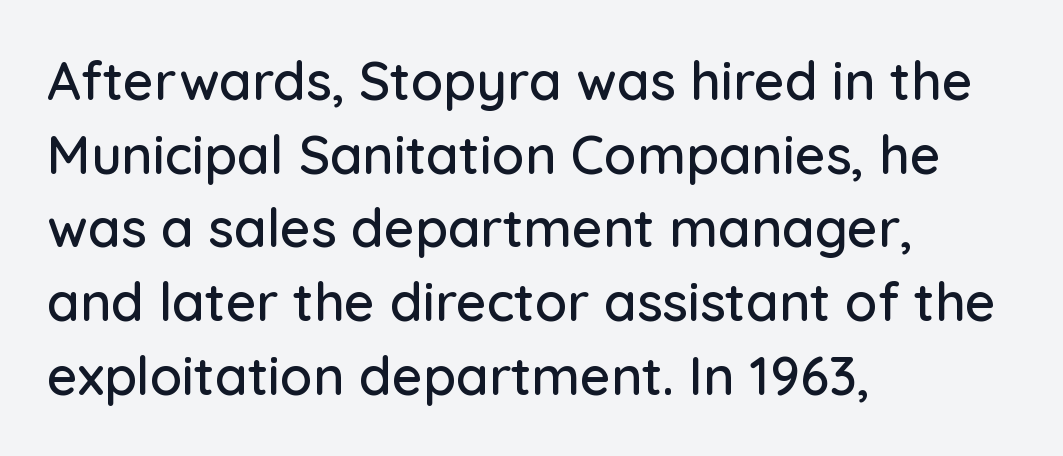
The image shows 53 px sans-serif type, upright; set left-aligned, normal line spacing (1.39x), normal letter spacing, not underlined; low stroke contrast and a medium x-height.
